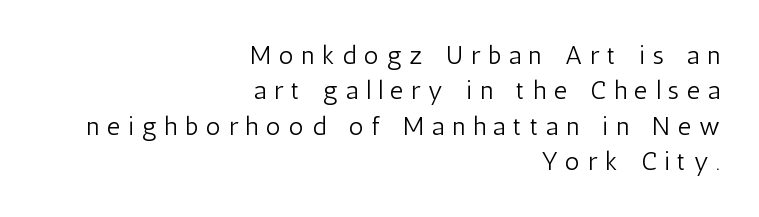
{"italic": "no", "bold": "no", "underline": "no", "align": "right", "line_spacing": "normal", "line_spacing_ratio": 1.36, "letter_spacing": "wide", "letter_spacing_em": 0.3, "glyph_px": 26}
